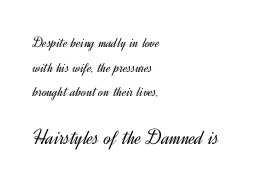
No chunkiness to these letters — they're not bold. Character size in the trailing block exceeds that of the leading block. Honestly, there is no underline to notice here at all.
